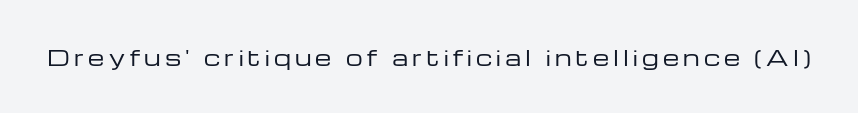
Q: Is the text bold? A: No.
Q: Is the text italic (slanted)? A: No, it is upright.
Q: Is the text underlined? A: No.
Q: Is the spacing between letters normal or unusually wide? A: Unusually wide.
